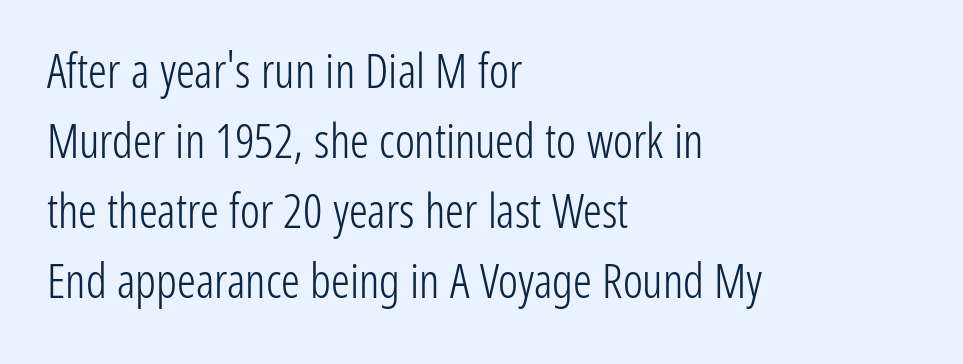
Stroke thickness stays within the range of a standard reading face or lighter. Quick note: not italic, upright. Every row of glyphs begins at an identical x-position on the left. Compared with typical body copy, the letter spacing here is the same. This sample uses a sans-serif face. The strip under each line holds only bare page.
